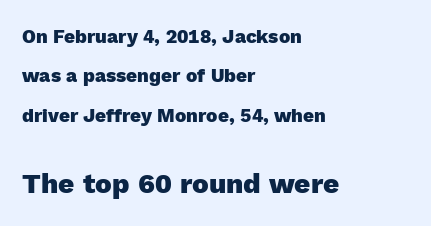
The image shows 28 px heavy sans-serif type, upright; set left-aligned, loose line spacing (2.07x), normal letter spacing, not underlined; the second (bottom) block is 1.47x larger; a medium x-height.
